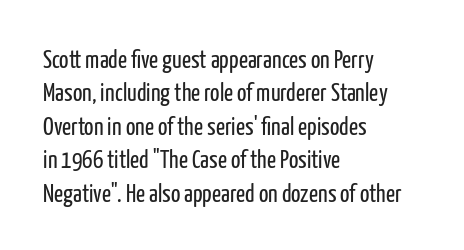
The image shows 25 px text type, upright; set left-aligned, normal line spacing (1.34x), normal letter spacing, not underlined.
